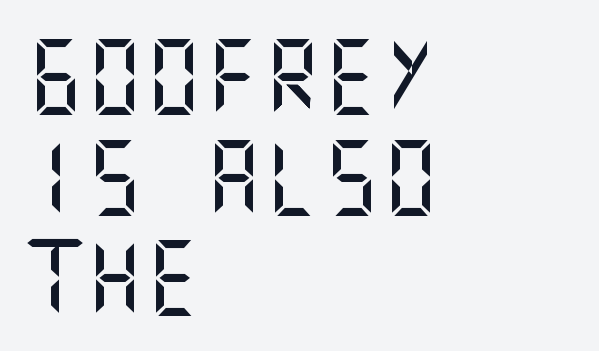
The image shows 74 px sans-serif type, upright; set left-aligned, normal line spacing (1.36x), normal letter spacing, not underlined; medium stroke contrast and a large x-height.
